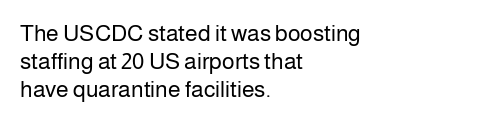
Italic: no, the glyphs are upright roman. Typeset ragged right — the left edge is the straight one. The gaps between neighbouring characters are ordinary and unremarkable. No letter is thick-stroked: the sample isn't bold. Lines of text with bare space underneath.
